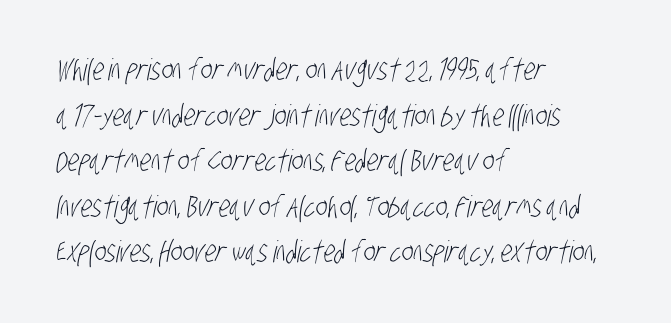
Q: Is the text bold? A: No.
Q: Is the typeface a serif or a sans-serif typeface? A: Sans-serif.
Q: Is the text underlined? A: No.
Q: How is the paragraph aligned? A: Left-aligned.
Q: Is the spacing between letters normal or unusually wide? A: Normal.
Q: Is the spacing between lines tight, normal or loose? A: Normal.
Q: Width (condensed, normal, or wide)? A: Condensed.
Q: Stroke contrast? A: Low.
Q: x-height? A: Large.
Q: Monospaced? A: No.
